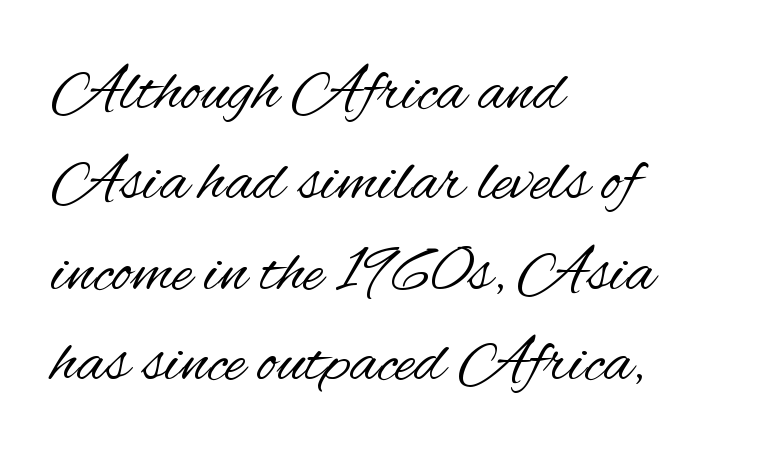
Stem width sits at or under what a default text font uses. Descenders are the only things crossing below the line. Varying glyph widths throughout — classic text-font behaviour. This sample uses plain, unmodified letter spacing.
